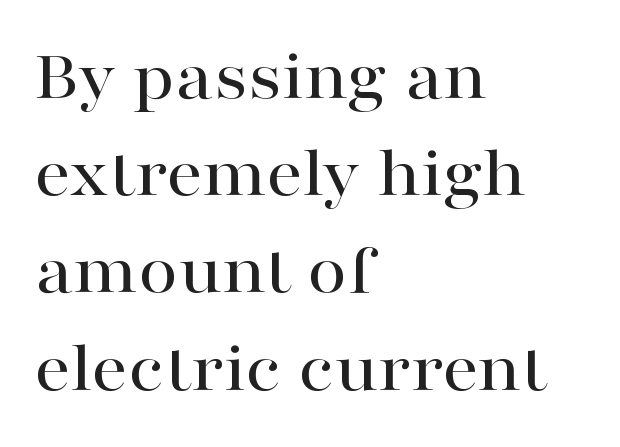
Is there much room between lines? A standard amount, neither cramped nor airy. Only glyphs here, with clear space below each row. The font family rendered here belongs to the serif group. What stands out about the letter spacing? Nothing — it is the standard amount. Do the letters lean? They stand straight. Character widths vary here, with narrow letters taking less room than wide ones.
